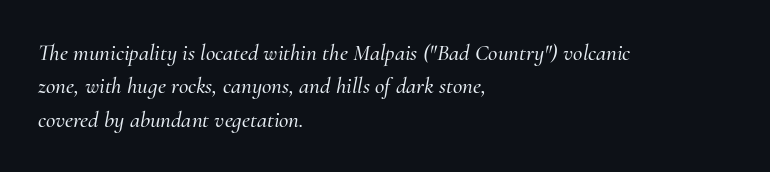
In CSS terms this would be text-align: left. The line texture is even and compact thanks to regular tracking. Rendered with sloped, italic letterforms. Descenders are the only things crossing below the line. Each new line begins a customary step beneath the previous one.
